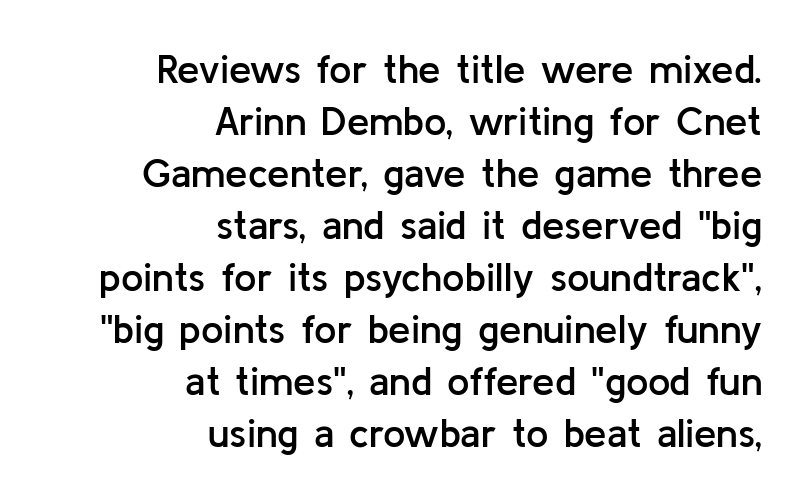
Its strokes are somewhat broadened, the hallmark of semibold type. Only glyphs here, with clear space below each row. Normally led — the rows are evenly, conventionally spaced. Looks like regular typesetting: each glyph gets only the width it needs. Do the letters lean? They stand straight. The ragged edge is on the left, which tells us the setting is flush right.
